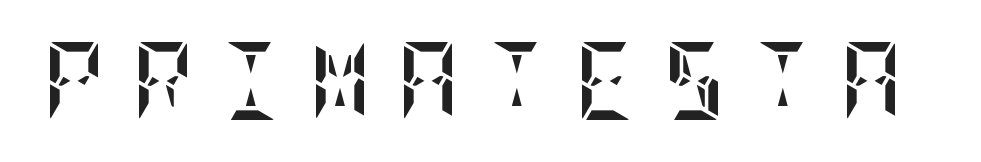
Q: Is the text bold? A: Yes.
Q: Is the text italic (slanted)? A: No, it is upright.
Q: Is the text underlined? A: No.
Q: Is the spacing between letters normal or unusually wide? A: Unusually wide.
Q: Width (condensed, normal, or wide)? A: Condensed.
Q: Stroke contrast? A: Low.
Q: x-height? A: Large.
